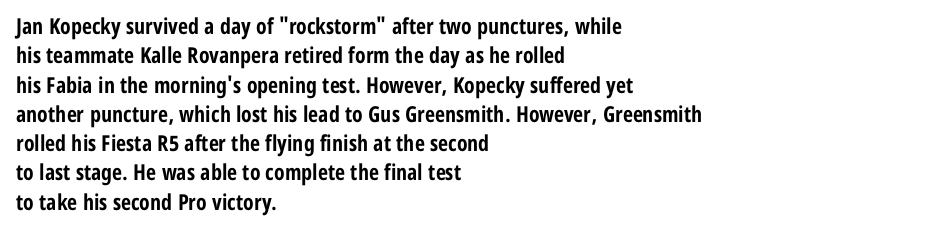
The image shows 22 px bold type, upright; set left-aligned, normal line spacing (1.33x), normal letter spacing, not underlined.
